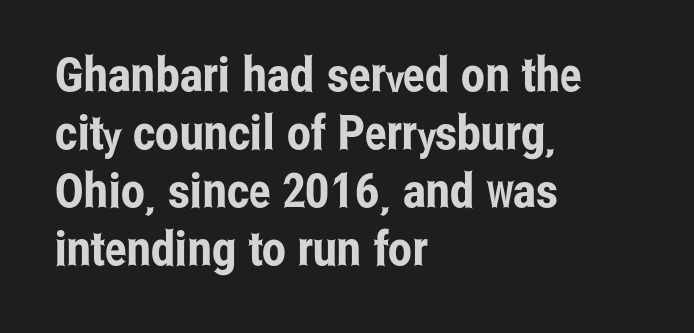
{"serif": "no", "italic": "no", "width": "condensed", "stroke_contrast": "low", "x_height": "medium", "monospaced": "no", "underline": "no", "align": "left", "line_spacing_ratio": 1.21, "letter_spacing": "normal", "letter_spacing_em": 0.0, "glyph_px": 48}
